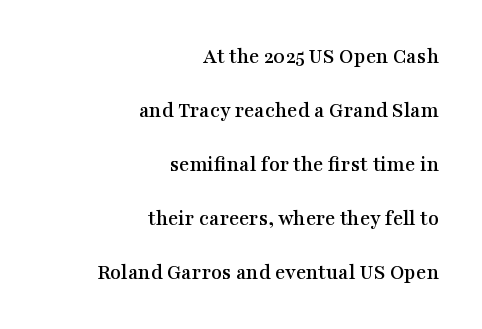
The image shows 22 px text type, upright; set right-aligned, loose line spacing (2.45x), normal letter spacing, not underlined.
